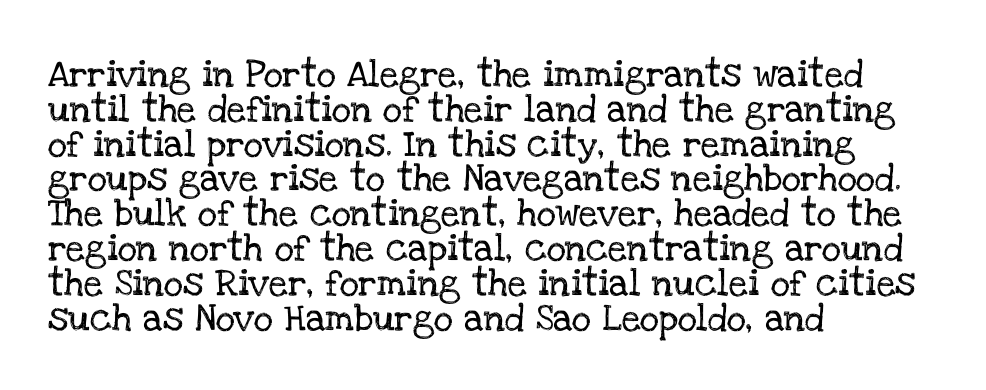
{"italic": "no", "underline": "no", "align": "left", "line_spacing": "normal", "line_spacing_ratio": 1.29, "letter_spacing": "normal", "letter_spacing_em": 0.0, "glyph_px": 27}
